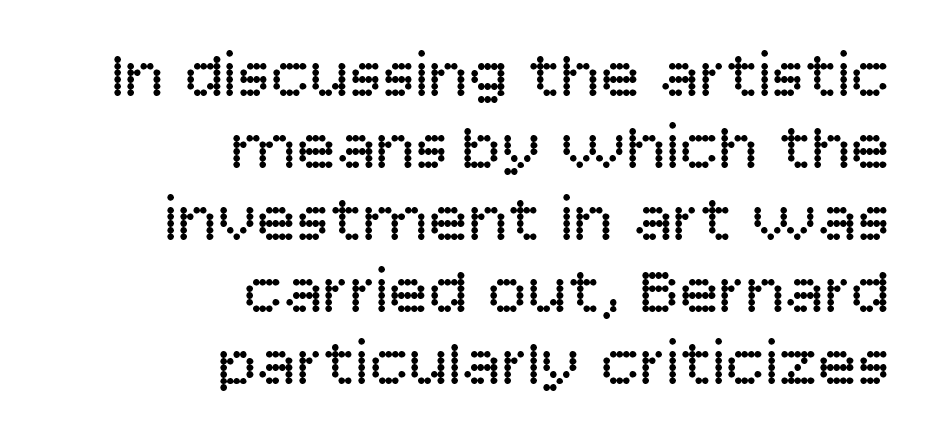
Has an underline been added? It has not. Character widths vary here, with narrow letters taking less room than wide ones. Characters follow at the spacing the type designer built in. Horizontal alignment here is rightward, an uncommon choice for prose. Quick note: interline space is minimal. These lines were composed using upright roman letters.
